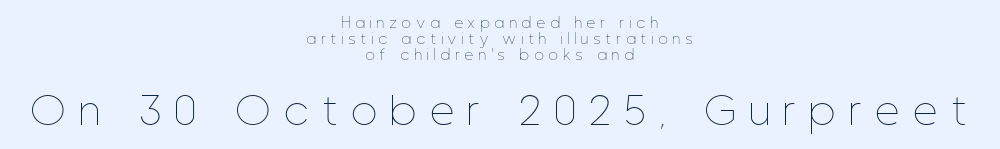
The image shows 38 px thin, condensed type, upright; set centered, tight line spacing (1.13x), unusually wide letter spacing (+0.37 em), not underlined; the second (bottom) block is 2.71x larger; low stroke contrast and a medium x-height.
